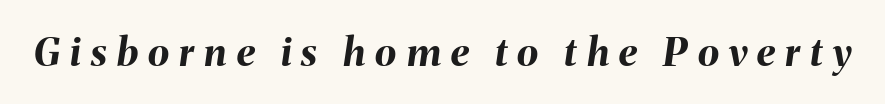
{"italic": "yes", "lean": "right", "slant_degrees": 8, "bold": "yes", "weight": "bold", "width": "normal", "stroke_contrast": "medium", "x_height": "medium", "monospaced": "no", "underline": "no", "letter_spacing": "wide", "letter_spacing_em": 0.26, "glyph_px": 39}
